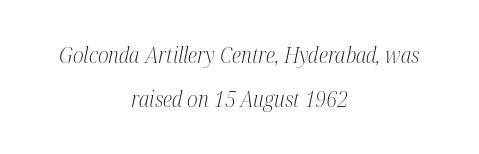
The image shows 22 px text type, italic (leaning right); set centered, loose line spacing (2.02x), normal letter spacing, not underlined.
